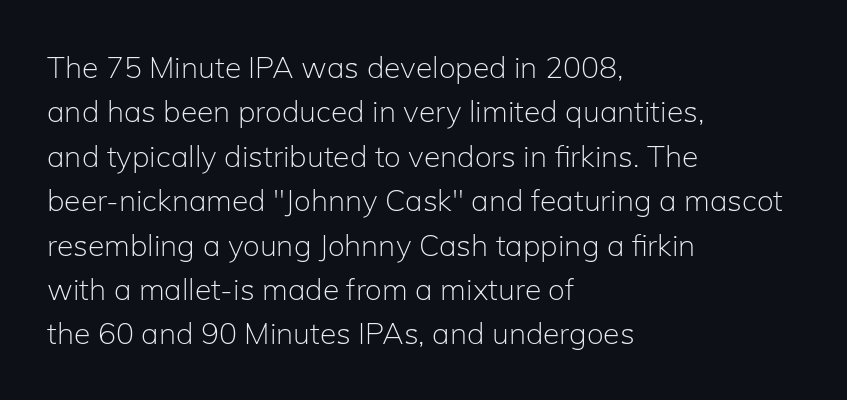
{"serif": "no", "italic": "no", "bold": "no", "weight": "light", "width": "normal", "stroke_contrast": "low", "x_height": "medium", "monospaced": "no", "underline": "no", "align": "left", "line_spacing": "normal", "line_spacing_ratio": 1.48, "letter_spacing": "normal", "letter_spacing_em": 0.0, "glyph_px": 30}
